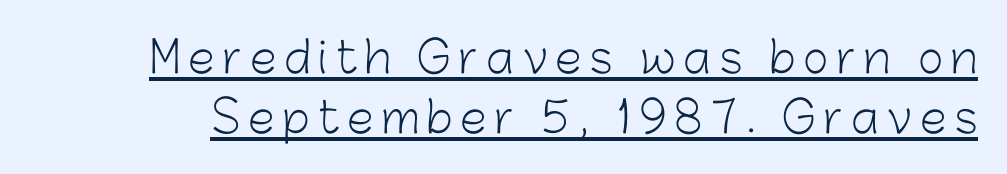
{"serif": "no", "italic": "no", "bold": "no", "weight": "light", "width": "normal", "stroke_contrast": "low", "x_height": "medium", "monospaced": "no", "underline": "yes", "line_spacing": "normal", "line_spacing_ratio": 1.39, "glyph_px": 43}
